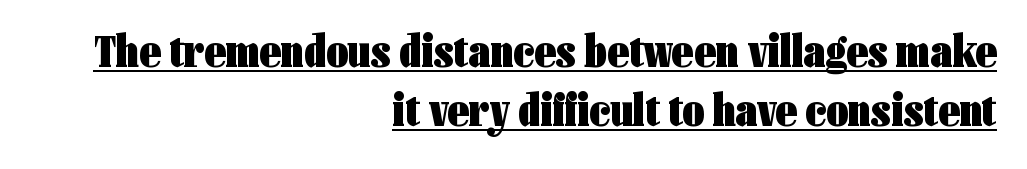
The image shows 47 px heavy, condensed sans-serif type, upright; set right-aligned, normal line spacing (1.26x), normal letter spacing, underlined; low stroke contrast and a medium x-height.
